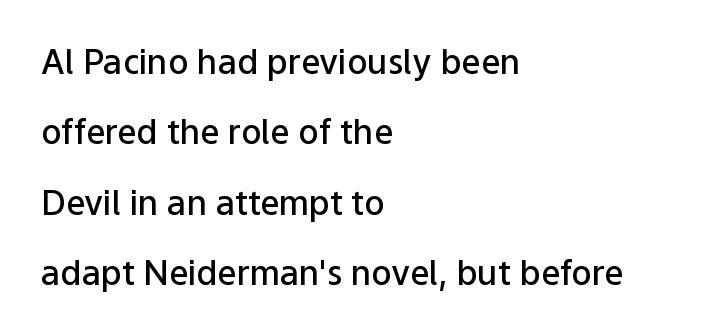
{"serif": "no", "italic": "no", "bold": "semi", "weight": "semibold", "width": "normal", "stroke_contrast": "low", "x_height": "medium", "monospaced": "no", "underline": "no", "align": "left", "line_spacing": "loose", "line_spacing_ratio": 2.07, "letter_spacing": "normal", "letter_spacing_em": 0.0, "glyph_px": 34}
